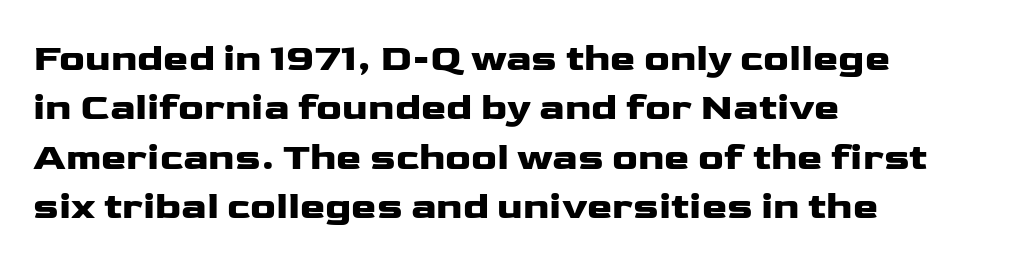
The image shows 38 px wide sans-serif type, upright; set left-aligned, normal line spacing (1.3x), normal letter spacing, not underlined; low stroke contrast and a medium x-height.
